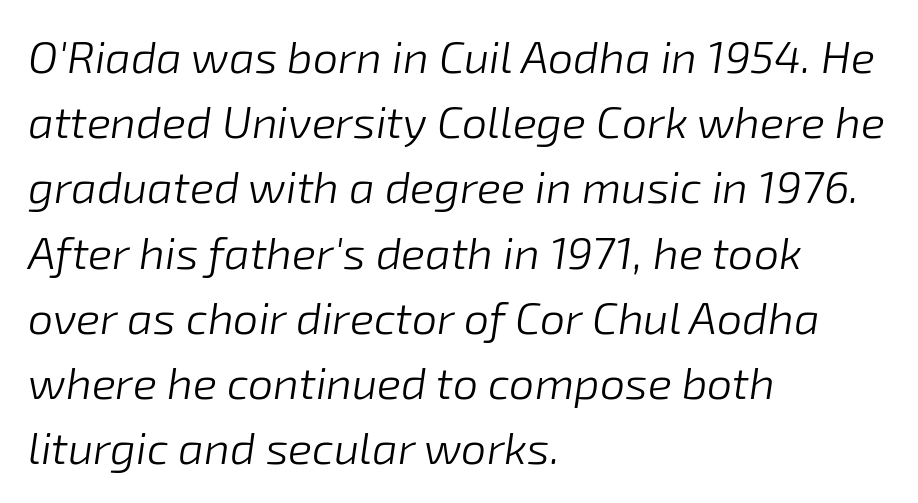
Q: Is the text bold? A: No.
Q: Is the text italic (slanted)? A: Yes, it leans right by about 8 degrees.
Q: Is the text underlined? A: No.
Q: How is the paragraph aligned? A: Left-aligned.
Q: Is the spacing between letters normal or unusually wide? A: Normal.
Q: Is the spacing between lines tight, normal or loose? A: Normal.
Q: Width (condensed, normal, or wide)? A: Normal.
Q: Stroke contrast? A: Low.
Q: x-height? A: Medium.
Q: Monospaced? A: No.
